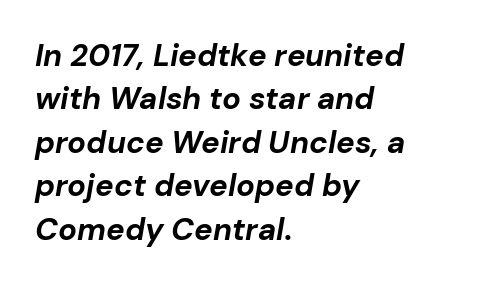
{"italic": "yes", "lean": "right", "slant_degrees": 10, "bold": "yes", "weight": "bold", "width": "normal", "stroke_contrast": "low", "x_height": "medium", "monospaced": "no", "underline": "no", "align": "left", "line_spacing": "normal", "line_spacing_ratio": 1.4, "letter_spacing": "normal", "letter_spacing_em": 0.0, "glyph_px": 31}
